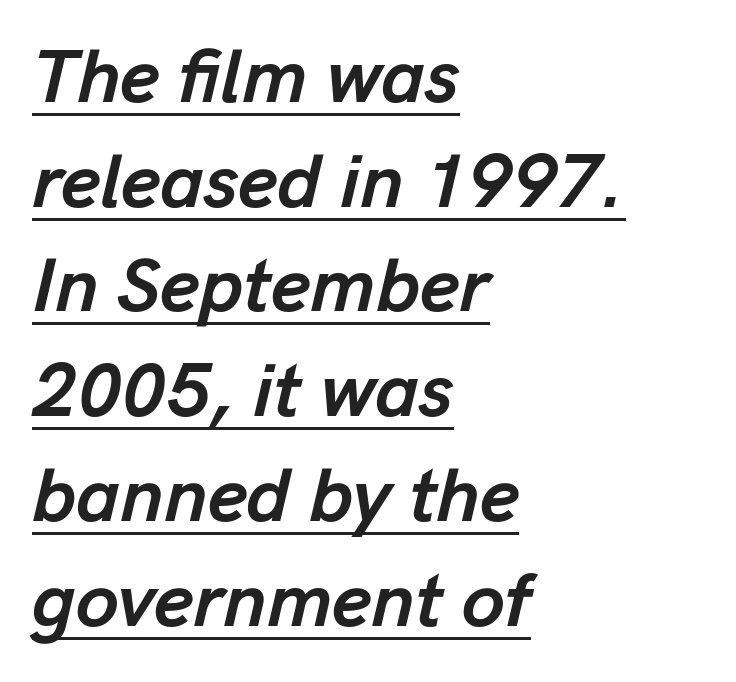
Q: Is the text bold? A: Yes.
Q: Is the text italic (slanted)? A: Yes, it leans right by about 13 degrees.
Q: Is the text underlined? A: Yes.
Q: How is the paragraph aligned? A: Left-aligned.
Q: Is the spacing between letters normal or unusually wide? A: Normal.
Q: Is the spacing between lines tight, normal or loose? A: Normal.
Q: Width (condensed, normal, or wide)? A: Normal.
Q: Stroke contrast? A: Low.
Q: x-height? A: Medium.
Q: Monospaced? A: No.
